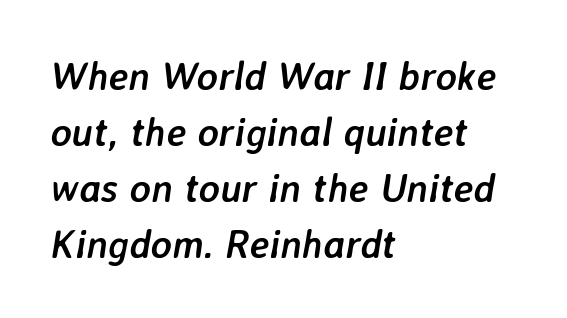
{"italic": "yes", "lean": "right", "slant_degrees": 7, "bold": "yes", "weight": "semibold", "width": "normal", "stroke_contrast": "low", "x_height": "medium", "monospaced": "no", "underline": "no", "align": "left", "line_spacing": "normal", "line_spacing_ratio": 1.4, "letter_spacing": "normal", "letter_spacing_em": 0.0, "glyph_px": 40}
